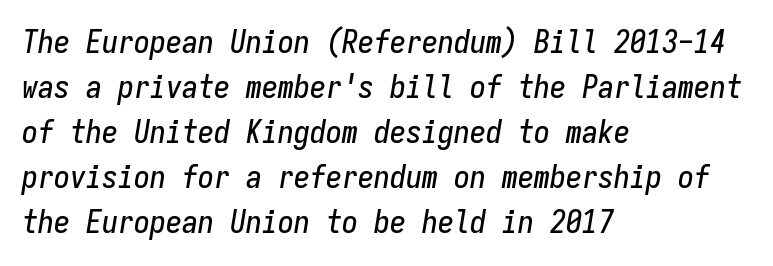
The image shows 32 px condensed type, italic (leaning right), monospaced; set left-aligned, normal line spacing (1.41x), normal letter spacing, not underlined; low stroke contrast and a medium x-height.
